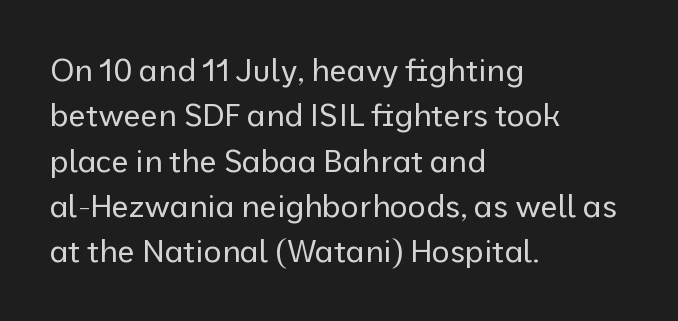
Q: Is the text bold? A: No.
Q: Is the text italic (slanted)? A: No, it is upright.
Q: Is the typeface a serif or a sans-serif typeface? A: Sans-serif.
Q: Is the text underlined? A: No.
Q: How is the paragraph aligned? A: Left-aligned.
Q: Is the spacing between letters normal or unusually wide? A: Normal.
Q: Is the spacing between lines tight, normal or loose? A: Normal.
Q: Width (condensed, normal, or wide)? A: Normal.
Q: Stroke contrast? A: Low.
Q: x-height? A: Medium.
Q: Monospaced? A: No.
